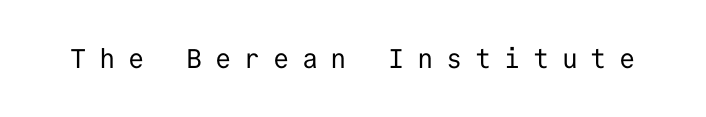
The image shows 27 px text type, upright; set unusually wide letter spacing (+0.47 em), not underlined.
